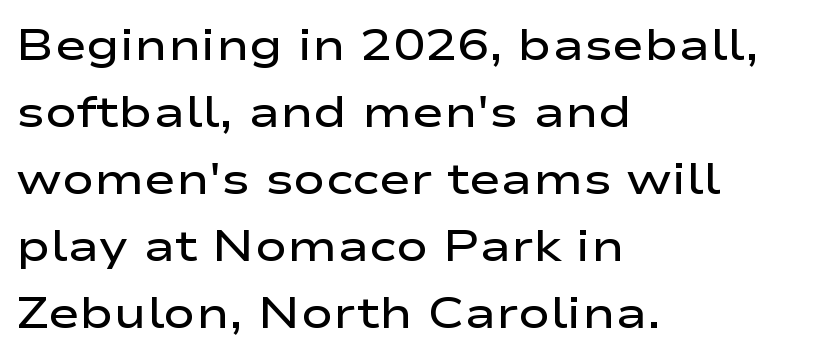
The image shows 43 px semibold, wide sans-serif type, upright; set left-aligned, normal line spacing (1.56x), normal letter spacing, not underlined; low stroke contrast and a medium x-height.
